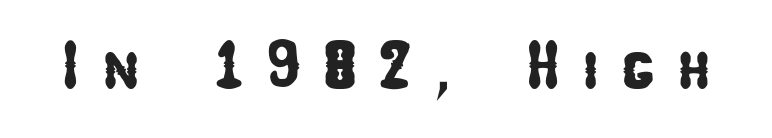
{"serif": "no", "width": "condensed", "stroke_contrast": "low", "x_height": "medium", "monospaced": "no", "underline": "no", "letter_spacing": "wide", "letter_spacing_em": 0.35, "glyph_px": 67}
